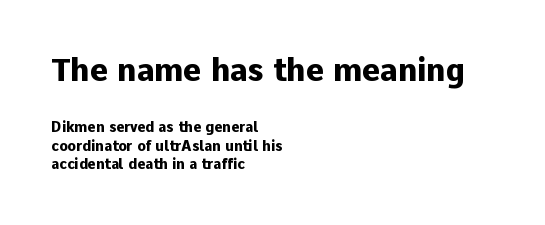
A clean baseline with only descenders dipping below it. The rows are spaced the way most documents space them. Caption: standard tracking, unaltered. Caption: bold face, heavy strokes. The setting favours the left margin, as ordinary paragraphs usually do.
